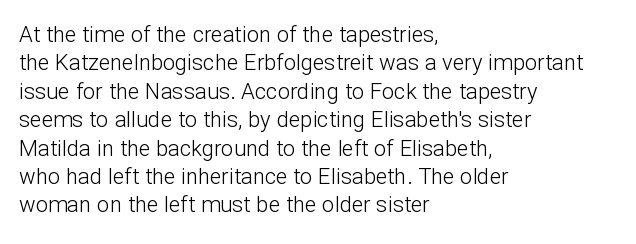
The image shows 22 px text type, upright; set left-aligned, normal line spacing (1.29x), normal letter spacing, not underlined.
